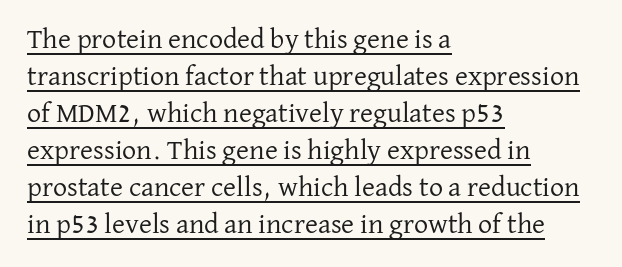
{"serif": "yes", "italic": "no", "bold": "no", "weight": "regular", "width": "normal", "stroke_contrast": "low", "x_height": "medium", "monospaced": "no", "underline": "yes", "align": "left", "line_spacing": "normal", "line_spacing_ratio": 1.32, "letter_spacing": "normal", "letter_spacing_em": 0.0, "glyph_px": 28}
